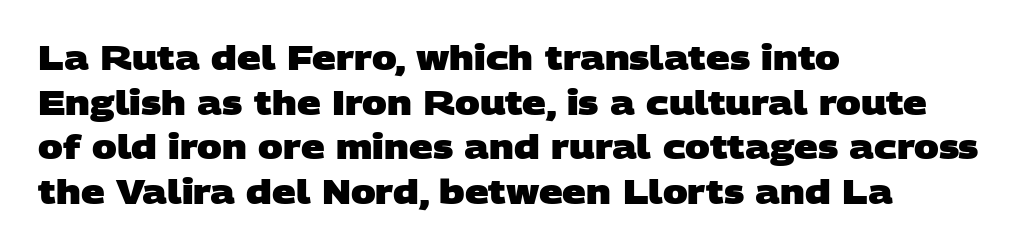
Q: Is the text bold? A: Yes.
Q: Is the typeface a serif or a sans-serif typeface? A: Sans-serif.
Q: Is the text underlined? A: No.
Q: How is the paragraph aligned? A: Left-aligned.
Q: Is the spacing between letters normal or unusually wide? A: Normal.
Q: Is the spacing between lines tight, normal or loose? A: Normal.
Q: Width (condensed, normal, or wide)? A: Wide.
Q: Stroke contrast? A: Low.
Q: x-height? A: Large.
Q: Monospaced? A: No.
